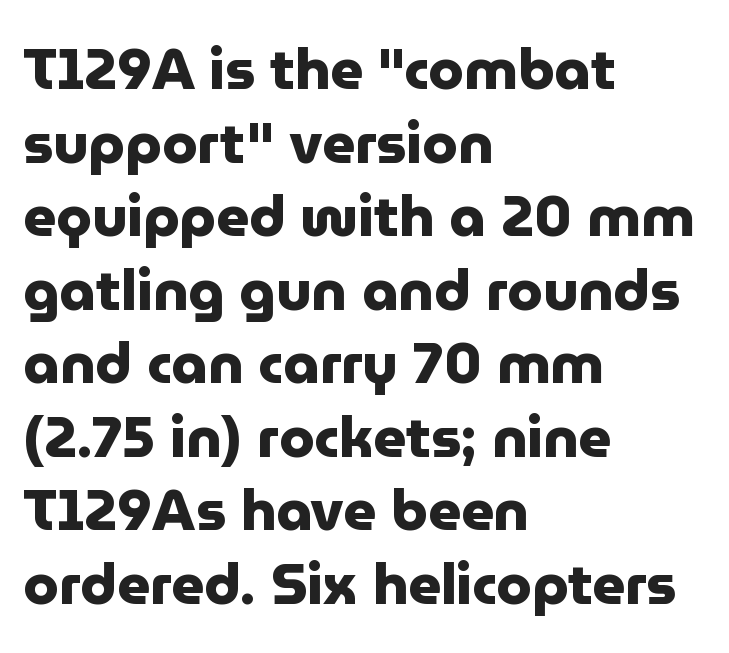
{"serif": "no", "italic": "no", "bold": "yes", "weight": "heavy", "width": "normal", "stroke_contrast": "low", "x_height": "medium", "monospaced": "no", "underline": "no", "align": "left", "line_spacing": "normal", "line_spacing_ratio": 1.29, "letter_spacing": "normal", "letter_spacing_em": 0.0, "glyph_px": 57}
